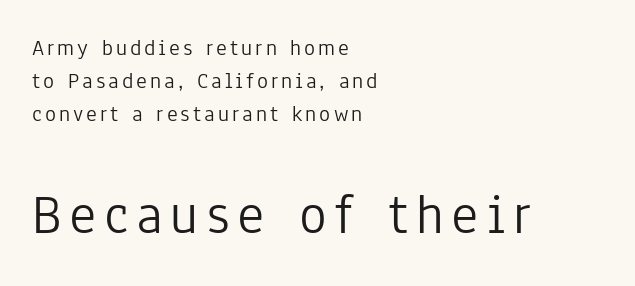
Are there feet on the stems? There aren't — it's a sans. This rendering uses left alignment, leaving the right contour irregular. The letters in the lower block stand taller than those in the block above. A quiet, ordinary-to-light weight characterises the typeface. Leading matches the norm, producing a regular column. The gap between lines stays unmarked.
